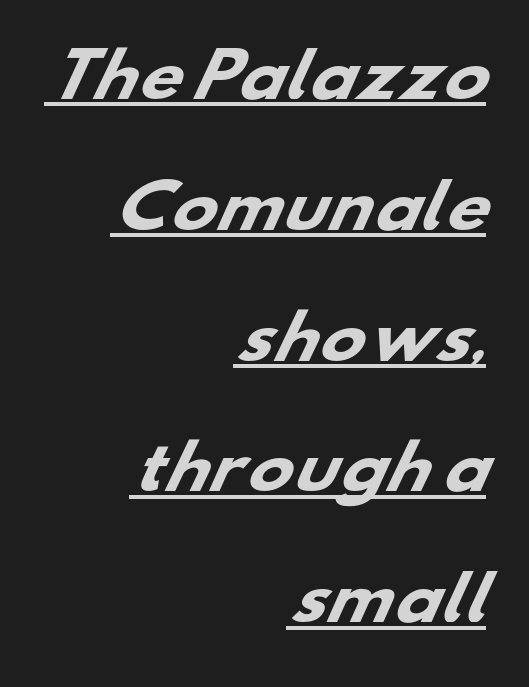
{"serif": "no", "bold": "yes", "weight": "heavy", "width": "wide", "stroke_contrast": "low", "x_height": "small", "monospaced": "no", "underline": "yes", "align": "right", "line_spacing": "loose", "line_spacing_ratio": 2.18, "letter_spacing": "normal", "letter_spacing_em": 0.0, "glyph_px": 60}
